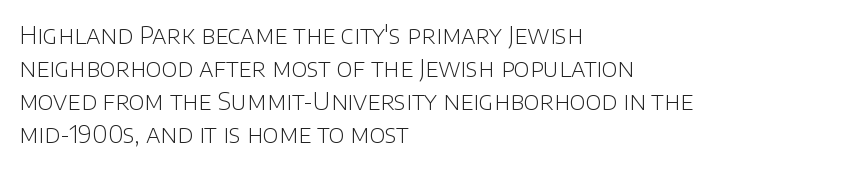
Horizontally, the lines are justified to the leading edge only. A roman cut, with each character standing at attention. The lines sit at an ordinary, default distance from one another. The font sits on the lighter half of the weight spectrum, regular included. Just letters on the line, the space beneath them empty. Standard letterfit; no display-style spreading of the glyphs.
